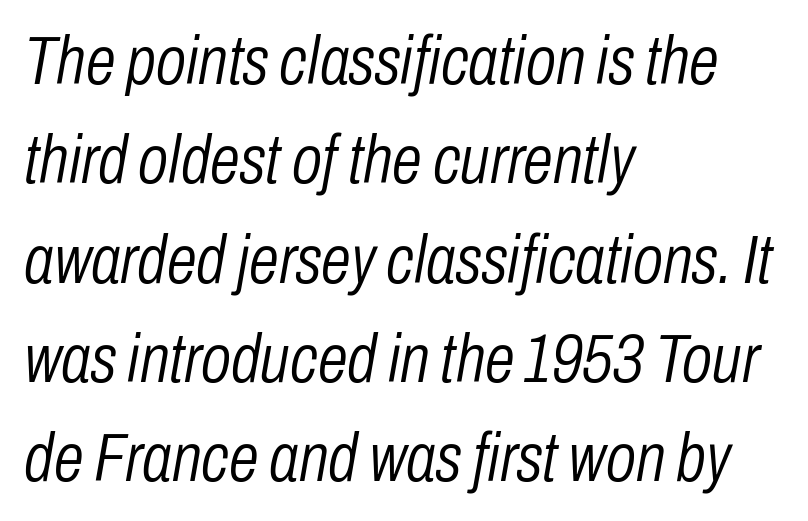
Q: Is the text bold? A: No.
Q: Is the text italic (slanted)? A: Yes, it leans right by about 10 degrees.
Q: Is the text underlined? A: No.
Q: How is the paragraph aligned? A: Left-aligned.
Q: Is the spacing between letters normal or unusually wide? A: Normal.
Q: Is the spacing between lines tight, normal or loose? A: Normal.
Q: Width (condensed, normal, or wide)? A: Condensed.
Q: Stroke contrast? A: Low.
Q: x-height? A: Medium.
Q: Monospaced? A: No.
